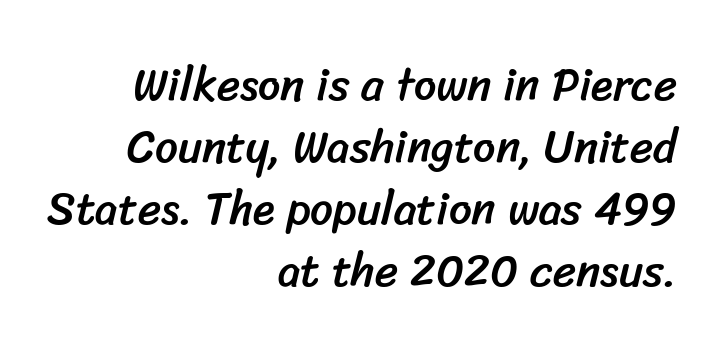
A typesetter would call this zero additional tracking. The letters advance in unequal steps, a hallmark of proportional type. Nobody drew a line under any word here. If you measured baseline to baseline, you'd find a middling distance. Typographically, this falls in the sans-serif category.
